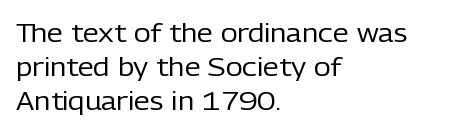
Descenders are the only things crossing below the line. Vertical strokes here are truly vertical. Compared with typical paragraphs, the rows here are spaced about the same. The setting favours the left margin, as ordinary paragraphs usually do.
